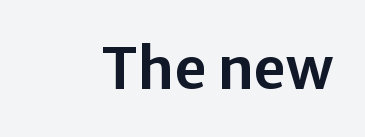
Q: Is the text italic (slanted)? A: No, it is upright.
Q: Is the typeface a serif or a sans-serif typeface? A: Sans-serif.
Q: Is the text underlined? A: No.
Q: Is the spacing between letters normal or unusually wide? A: Normal.
Q: Width (condensed, normal, or wide)? A: Normal.
Q: Stroke contrast? A: Low.
Q: x-height? A: Medium.
Q: Monospaced? A: No.
